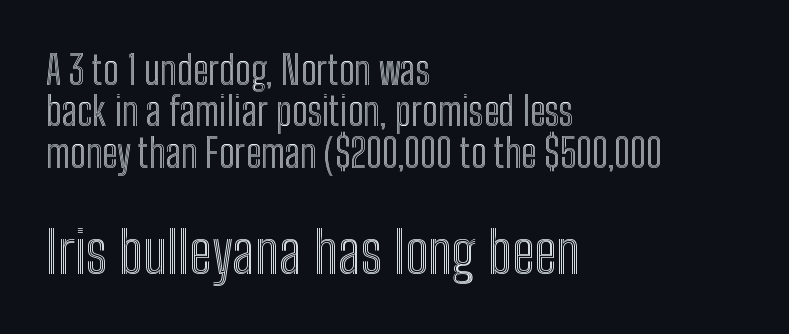
The image shows 58 px condensed type, upright; set left-aligned, tight line spacing (1.06x), normal letter spacing, not underlined; the second (bottom) block is 1.49x larger; a medium x-height.
